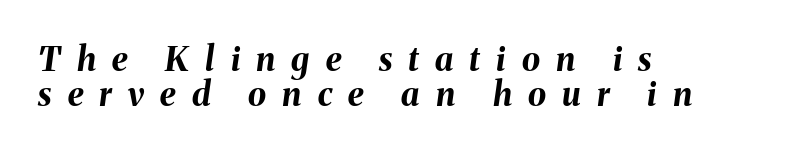
Q: Is the text bold? A: Yes.
Q: Is the text italic (slanted)? A: Yes, it leans right by about 8 degrees.
Q: Is the text underlined? A: No.
Q: How is the paragraph aligned? A: Left-aligned.
Q: Is the spacing between letters normal or unusually wide? A: Unusually wide.
Q: Is the spacing between lines tight, normal or loose? A: Tight.
Q: Width (condensed, normal, or wide)? A: Normal.
Q: Stroke contrast? A: Medium.
Q: x-height? A: Medium.
Q: Monospaced? A: No.
